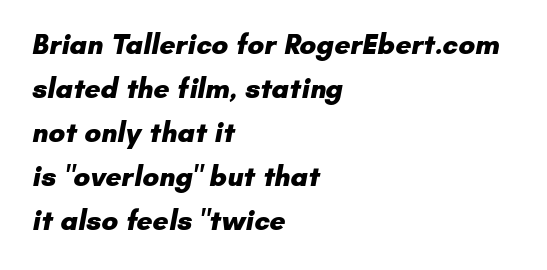
The image shows 28 px heavy sans-serif type; set left-aligned, normal line spacing (1.57x), normal letter spacing, not underlined; low stroke contrast and a small x-height.
